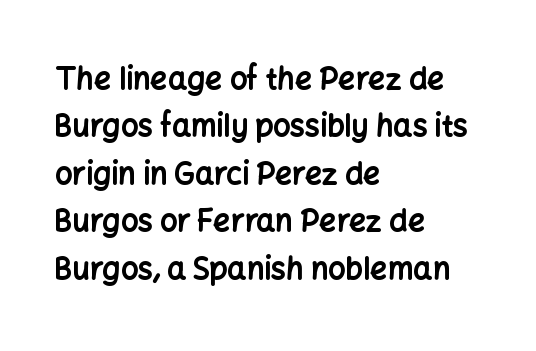
The image shows 30 px bold sans-serif type, upright; set left-aligned, normal line spacing (1.58x), normal letter spacing, not underlined; low stroke contrast and a medium x-height.
